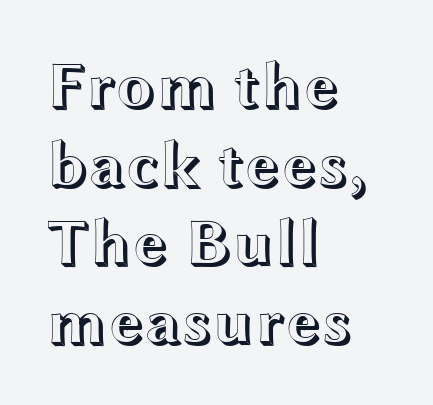
The rendering anchors every line to the left-hand side. Beneath every word, the page is bare. Looks like regular typesetting: each glyph gets only the width it needs. Is the letter spacing exaggerated? No — it looks like the ordinary default. The specimen reads as upright at a glance.
